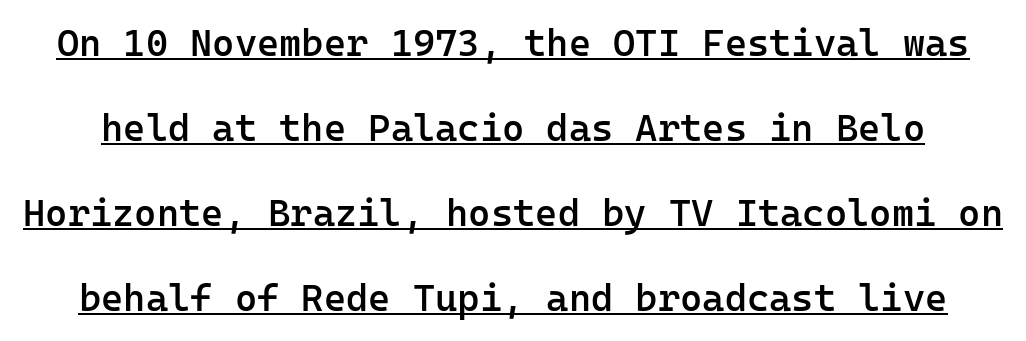
Q: Is the text bold? A: Semi-bold.
Q: Is the text italic (slanted)? A: No, it is upright.
Q: Is the typeface a serif or a sans-serif typeface? A: Sans-serif.
Q: Is the text underlined? A: Yes.
Q: Is the spacing between letters normal or unusually wide? A: Normal.
Q: Is the spacing between lines tight, normal or loose? A: Loose.
Q: Width (condensed, normal, or wide)? A: Normal.
Q: Stroke contrast? A: Low.
Q: x-height? A: Medium.
Q: Monospaced? A: Yes.
